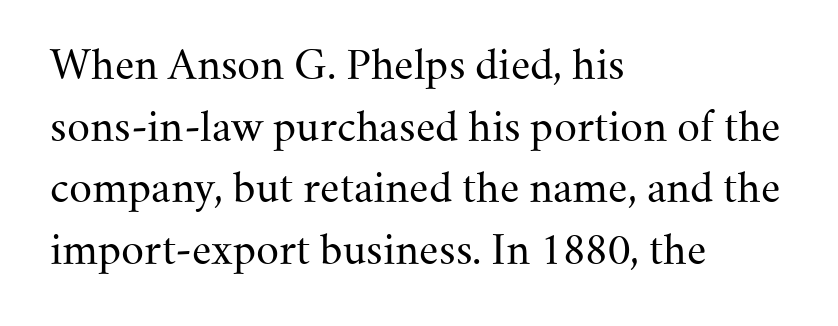
Q: Is the text bold? A: No.
Q: Is the text italic (slanted)? A: No, it is upright.
Q: Is the typeface a serif or a sans-serif typeface? A: Serif.
Q: Is the text underlined? A: No.
Q: How is the paragraph aligned? A: Left-aligned.
Q: Is the spacing between letters normal or unusually wide? A: Normal.
Q: Is the spacing between lines tight, normal or loose? A: Normal.
Q: Width (condensed, normal, or wide)? A: Normal.
Q: Stroke contrast? A: Medium.
Q: x-height? A: Small.
Q: Monospaced? A: No.
